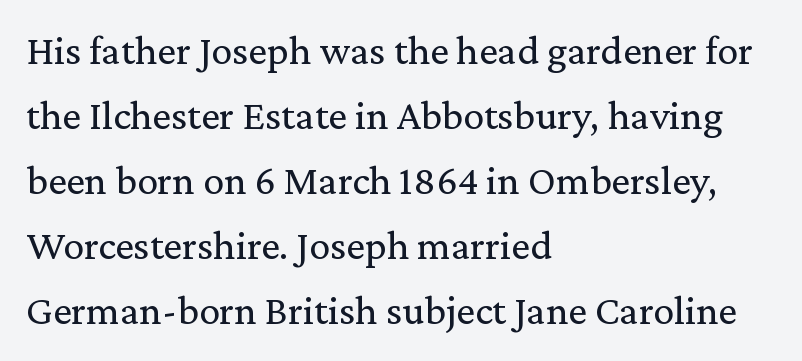
Is there any slant? The stems are plumb. Short and long lines alike share a common starting point at left. A typesetter would call this zero additional tracking. The text was rendered using a seriffed face with decorative stroke endings. Any mark beneath the type? The region is blank. A typesetter would call this proportional, since set widths differ per character.
